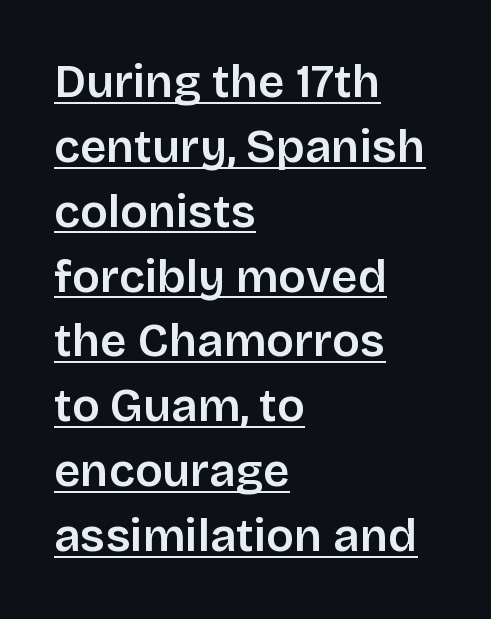
{"serif": "no", "italic": "no", "bold": "semi", "weight": "semibold", "width": "normal", "stroke_contrast": "low", "x_height": "large", "monospaced": "no", "underline": "yes", "align": "left", "line_spacing": "normal", "line_spacing_ratio": 1.41, "letter_spacing": "normal", "letter_spacing_em": 0.0, "glyph_px": 46}
